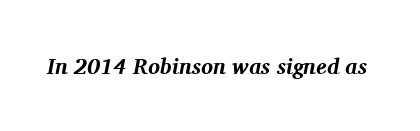
Its strokes are broad and dark, the hallmark of bold type. Standard letterfit; no display-style spreading of the glyphs. You can tell it's italic because the verticals aren't actually vertical. Rule under the text: the space is simply empty.
